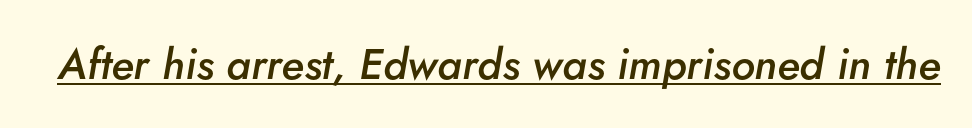
The image shows 43 px semibold type, italic (leaning right); set normal letter spacing, underlined; low stroke contrast and a small x-height.
